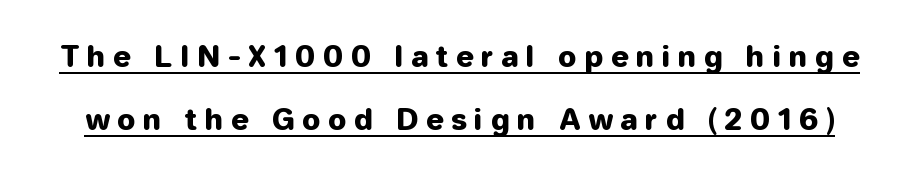
Q: Is the text italic (slanted)? A: No, it is upright.
Q: Is the typeface a serif or a sans-serif typeface? A: Sans-serif.
Q: Is the text underlined? A: Yes.
Q: Is the spacing between letters normal or unusually wide? A: Unusually wide.
Q: Is the spacing between lines tight, normal or loose? A: Loose.
Q: Width (condensed, normal, or wide)? A: Normal.
Q: Stroke contrast? A: Low.
Q: x-height? A: Medium.
Q: Monospaced? A: No.
